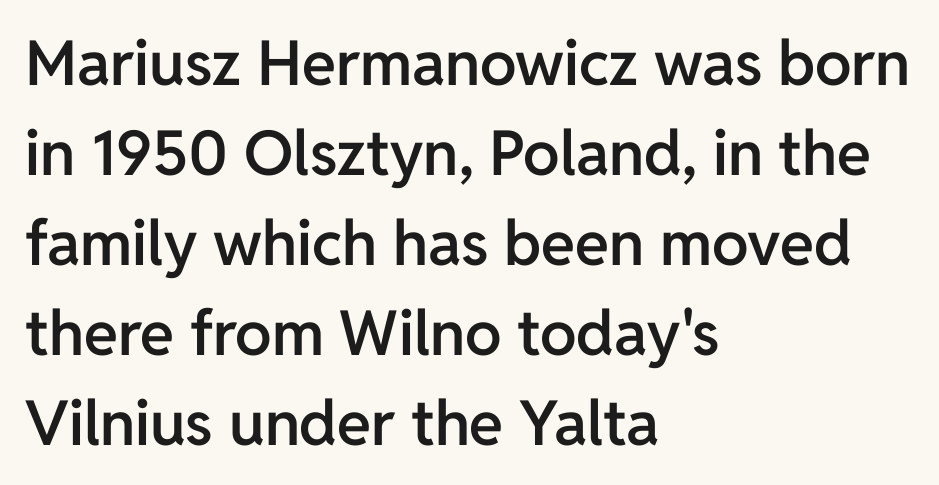
Grotesque or geometric, the face here clearly has no serifs. Summary of vertical rhythm: regular, with standard interline spacing. Nothing unusual about the tracking: characters are spaced as the font intends. You can tell it's not italic because the verticals are truly vertical. A typesetter would call this proportional, since set widths differ per character.
